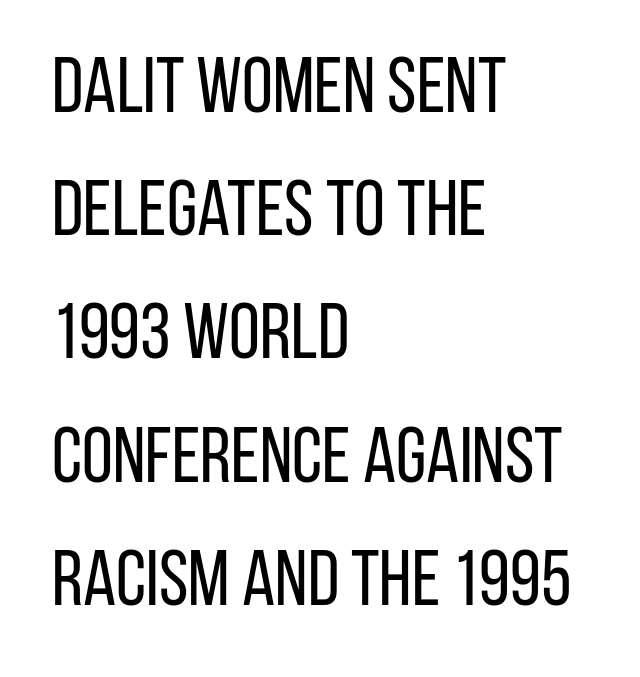
{"serif": "no", "italic": "no", "bold": "no", "weight": "regular", "width": "condensed", "stroke_contrast": "low", "x_height": "large", "monospaced": "no", "underline": "no", "align": "left", "line_spacing": "normal", "line_spacing_ratio": 1.56, "letter_spacing": "normal", "letter_spacing_em": 0.0, "glyph_px": 79}
